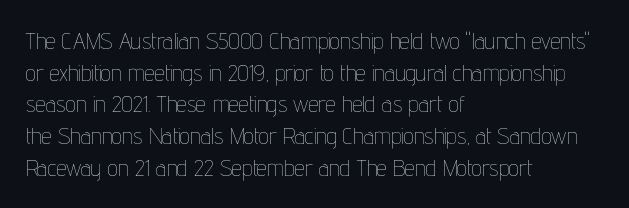
The image shows 23 px text type, upright; set left-aligned, normal line spacing (1.38x), normal letter spacing, not underlined.
